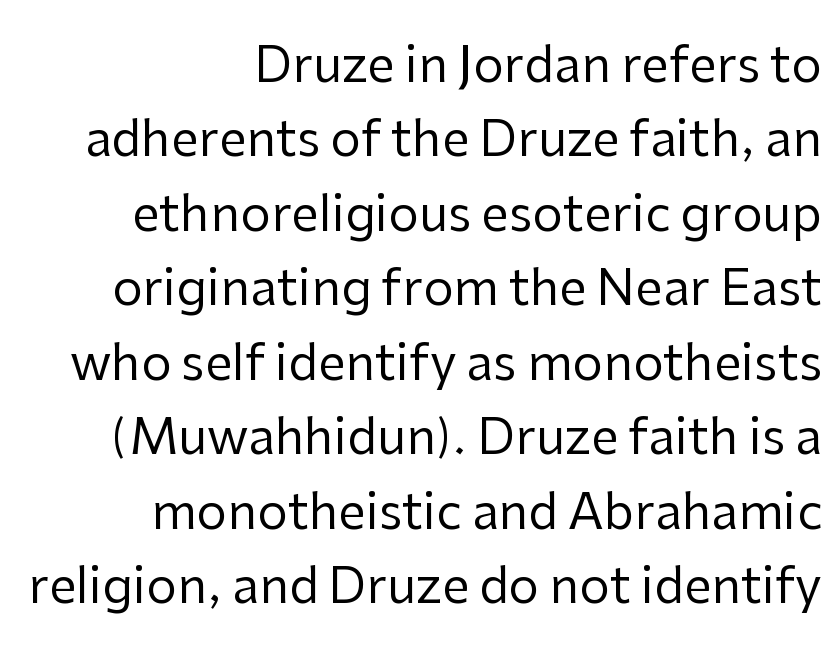
Q: Is the text bold? A: No.
Q: Is the text italic (slanted)? A: No, it is upright.
Q: Is the typeface a serif or a sans-serif typeface? A: Sans-serif.
Q: Is the text underlined? A: No.
Q: How is the paragraph aligned? A: Right-aligned.
Q: Is the spacing between letters normal or unusually wide? A: Normal.
Q: Is the spacing between lines tight, normal or loose? A: Normal.
Q: Width (condensed, normal, or wide)? A: Normal.
Q: Stroke contrast? A: Low.
Q: x-height? A: Medium.
Q: Monospaced? A: No.
